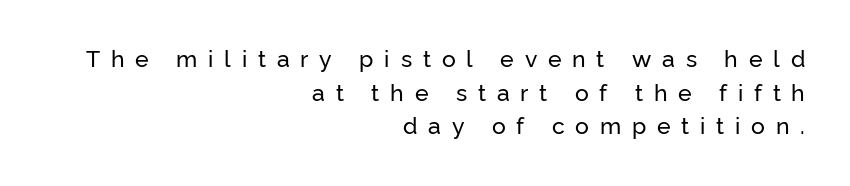
{"italic": "no", "underline": "no", "align": "right", "line_spacing": "normal", "line_spacing_ratio": 1.46, "letter_spacing": "wide", "letter_spacing_em": 0.47, "glyph_px": 23}
